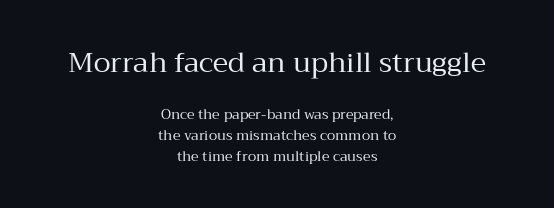
{"serif": "yes", "italic": "no", "bold": "no", "weight": "regular", "width": "normal", "stroke_contrast": "medium", "x_height": "medium", "monospaced": "no", "underline": "no", "align": "center", "line_spacing": "normal", "line_spacing_ratio": 1.5, "letter_spacing": "normal", "letter_spacing_em": 0.0, "larger_block": "first", "size_ratio": 2.0, "glyph_px": 28}
